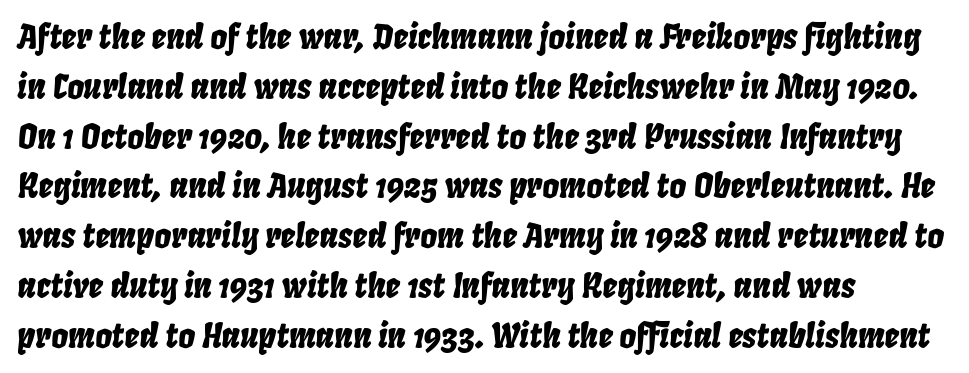
The image shows 33 px condensed type, italic (leaning right); set left-aligned, normal line spacing (1.51x), normal letter spacing, not underlined; low stroke contrast and a large x-height.
